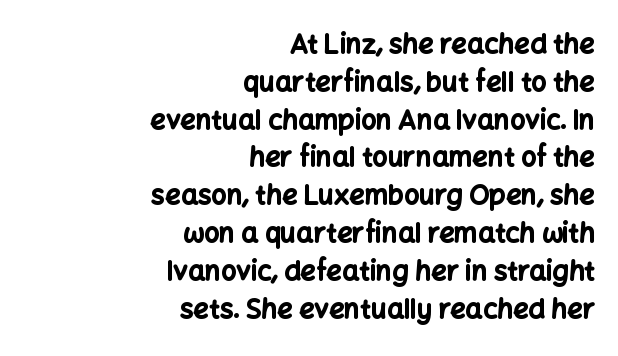
{"italic": "no", "bold": "yes", "underline": "no", "align": "right", "line_spacing": "normal", "line_spacing_ratio": 1.4, "letter_spacing": "normal", "letter_spacing_em": 0.0, "glyph_px": 27}
